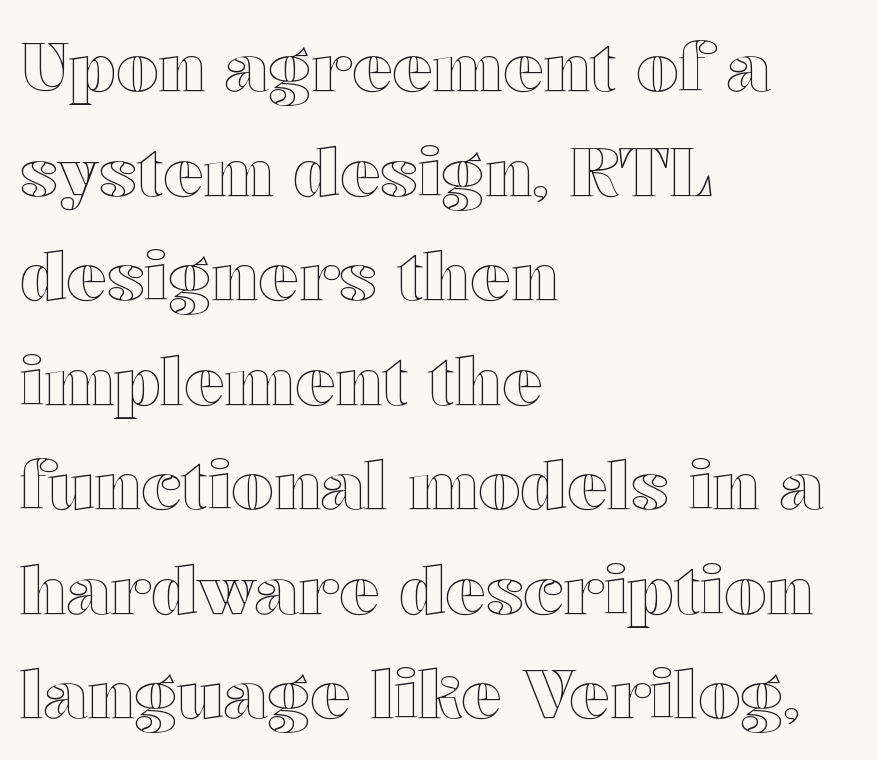
{"italic": "no", "width": "wide", "x_height": "medium", "monospaced": "no", "underline": "no", "align": "left", "line_spacing": "normal", "line_spacing_ratio": 1.56, "letter_spacing": "normal", "letter_spacing_em": 0.0, "glyph_px": 67}
